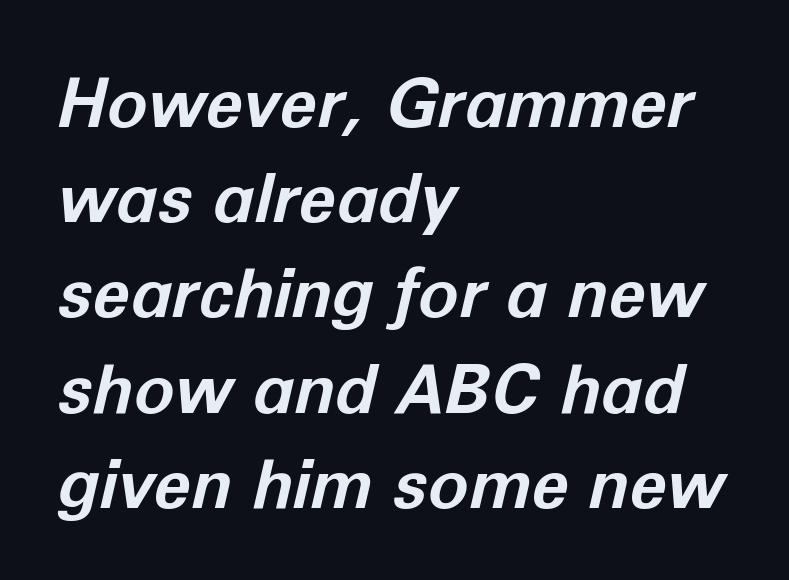
The image shows 68 px bold type, italic (leaning right); set left-aligned, normal line spacing (1.4x), normal letter spacing, not underlined; low stroke contrast and a medium x-height.
